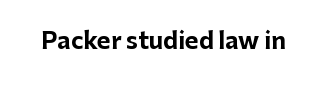
Q: Is the text bold? A: Yes.
Q: Is the text italic (slanted)? A: No, it is upright.
Q: Is the text underlined? A: No.
Q: Is the spacing between letters normal or unusually wide? A: Normal.
